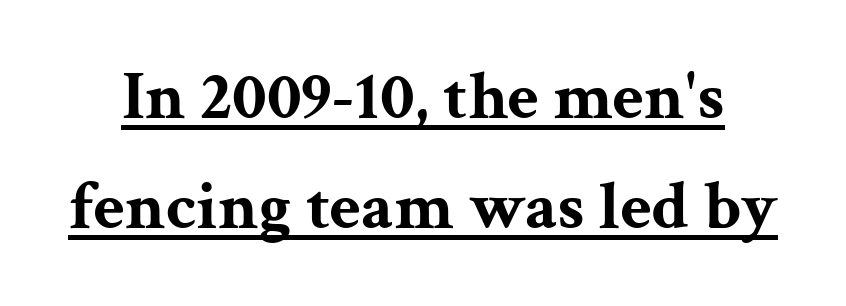
{"serif": "yes", "italic": "no", "bold": "yes", "weight": "bold", "width": "wide", "stroke_contrast": "medium", "x_height": "medium", "monospaced": "no", "underline": "yes", "line_spacing": "normal", "line_spacing_ratio": 1.6, "letter_spacing": "normal", "letter_spacing_em": 0.0, "glyph_px": 69}
